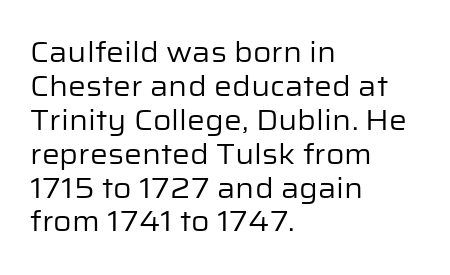
The image shows 28 px regular-weight sans-serif type, upright; set left-aligned, line spacing 1.21x, normal letter spacing, not underlined; low stroke contrast and a medium x-height.
